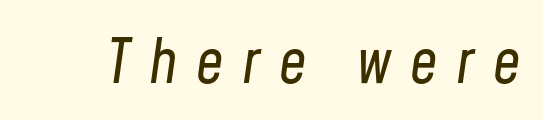
Q: Is the text bold? A: No.
Q: Is the text italic (slanted)? A: Yes, it leans right by about 8 degrees.
Q: Is the text underlined? A: No.
Q: Is the spacing between letters normal or unusually wide? A: Unusually wide.
Q: Width (condensed, normal, or wide)? A: Condensed.
Q: Stroke contrast? A: Low.
Q: x-height? A: Medium.
Q: Monospaced? A: No.
